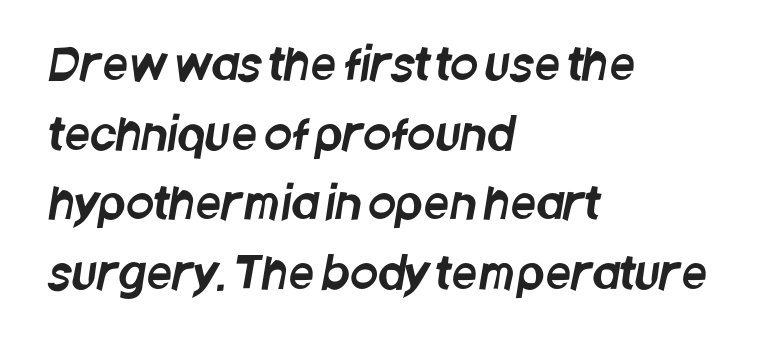
Q: Is the typeface a serif or a sans-serif typeface? A: Sans-serif.
Q: Is the text underlined? A: No.
Q: How is the paragraph aligned? A: Left-aligned.
Q: Is the spacing between letters normal or unusually wide? A: Normal.
Q: Is the spacing between lines tight, normal or loose? A: Normal.
Q: Width (condensed, normal, or wide)? A: Condensed.
Q: Stroke contrast? A: Low.
Q: x-height? A: Large.
Q: Monospaced? A: No.
